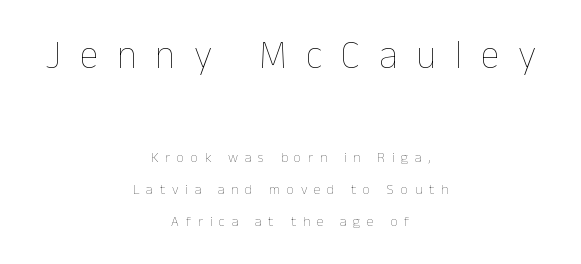
The space beneath each line is pristine and unruled. These lines are rendered in a variable-pitch font. The weight tops out at a normal text grade. The line texture is sparse and dotted thanks to wide tracking.
